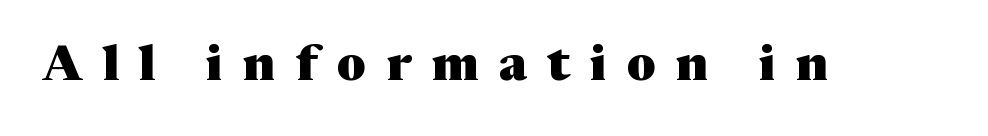
The horizontal fit of the characters is loose and conspicuously gappy. A typesetter would label this face a serif. Is there any slant? The stems are plumb. The space directly below the letters is spotless. Do the characters align in a grid? No, the font is proportional.
